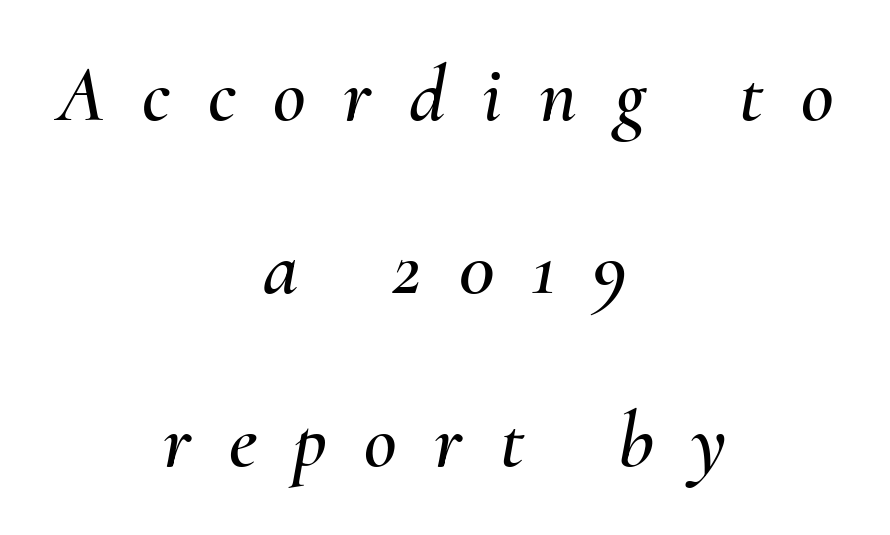
The passage shown stacks its lines with a broad gap. The letters are slanted; this is an italic face. Centered paragraph, ragged on both sides. Words float on clear page, feet unadorned. Glyph-to-glyph distance is far greater than everyday printed text.
